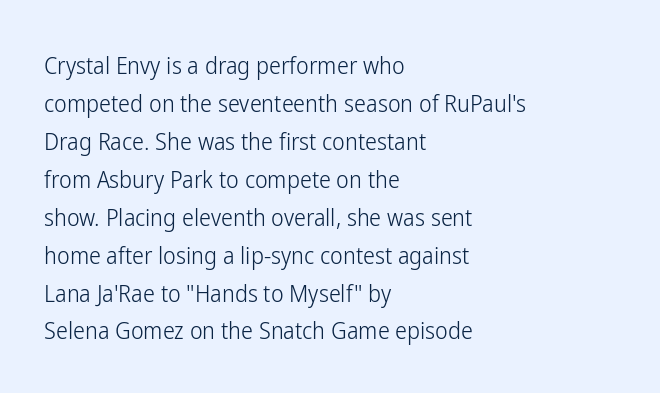
{"italic": "no", "bold": "no", "underline": "no", "align": "left", "line_spacing": "normal", "line_spacing_ratio": 1.58, "letter_spacing": "normal", "letter_spacing_em": 0.0, "glyph_px": 24}
